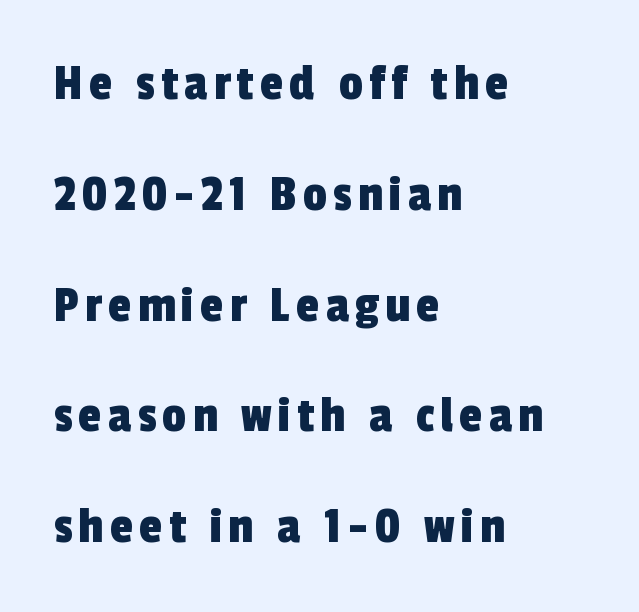
The image shows 53 px condensed sans-serif type; set left-aligned, loose line spacing (2.09x), not underlined; a medium x-height.
